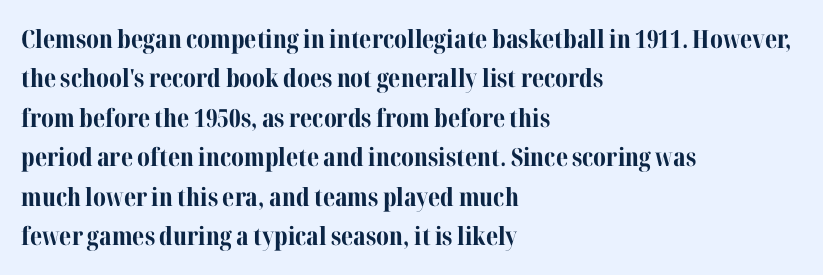
Q: Is the text bold? A: Yes.
Q: Is the text italic (slanted)? A: No, it is upright.
Q: Is the text underlined? A: No.
Q: How is the paragraph aligned? A: Left-aligned.
Q: Is the spacing between letters normal or unusually wide? A: Normal.
Q: Is the spacing between lines tight, normal or loose? A: Normal.
